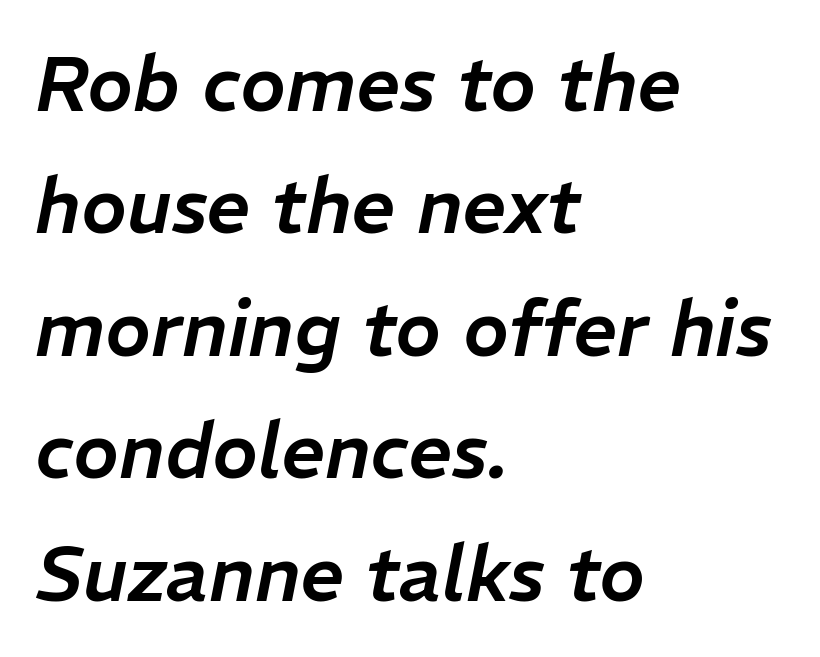
Q: Is the text italic (slanted)? A: Yes, it leans right by about 11 degrees.
Q: Is the text underlined? A: No.
Q: How is the paragraph aligned? A: Left-aligned.
Q: Is the spacing between letters normal or unusually wide? A: Normal.
Q: Is the spacing between lines tight, normal or loose? A: Normal.
Q: Width (condensed, normal, or wide)? A: Normal.
Q: Stroke contrast? A: Low.
Q: x-height? A: Medium.
Q: Monospaced? A: No.
